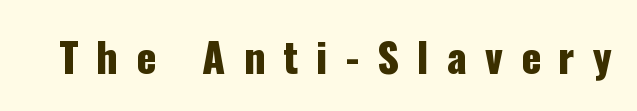
Q: Is the text italic (slanted)? A: No, it is upright.
Q: Is the typeface a serif or a sans-serif typeface? A: Sans-serif.
Q: Is the text underlined? A: No.
Q: Is the spacing between letters normal or unusually wide? A: Unusually wide.
Q: Width (condensed, normal, or wide)? A: Condensed.
Q: Stroke contrast? A: Low.
Q: x-height? A: Medium.
Q: Monospaced? A: No.
